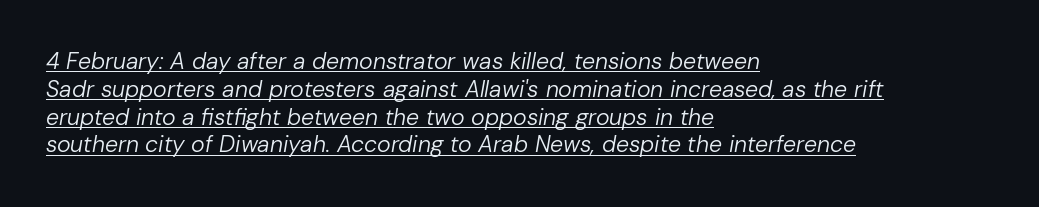
The image shows 23 px text type, italic (leaning right); set left-aligned, line spacing 1.21x, normal letter spacing, underlined.
